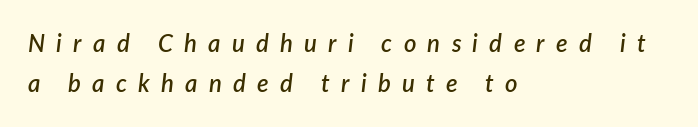
Q: Is the text bold? A: Semi-bold.
Q: Is the text italic (slanted)? A: Yes, it leans right by about 7 degrees.
Q: Is the text underlined? A: No.
Q: How is the paragraph aligned? A: Left-aligned.
Q: Is the spacing between letters normal or unusually wide? A: Unusually wide.
Q: Is the spacing between lines tight, normal or loose? A: Normal.
